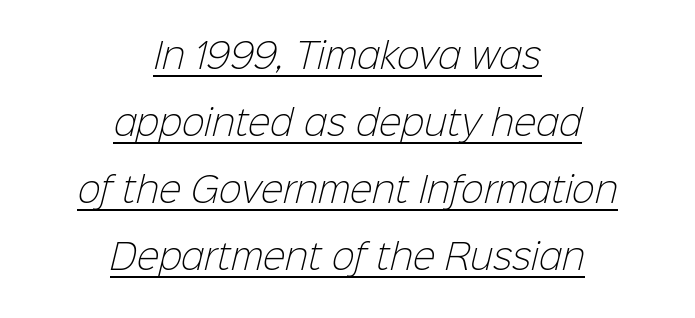
Q: Is the text bold? A: No.
Q: Is the typeface a serif or a sans-serif typeface? A: Sans-serif.
Q: Is the text underlined? A: Yes.
Q: How is the paragraph aligned? A: Centered.
Q: Is the spacing between letters normal or unusually wide? A: Normal.
Q: Is the spacing between lines tight, normal or loose? A: Loose.
Q: Width (condensed, normal, or wide)? A: Normal.
Q: Stroke contrast? A: Low.
Q: x-height? A: Medium.
Q: Monospaced? A: No.
